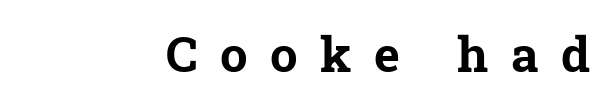
The image shows 49 px bold serif type; set right-aligned, unusually wide letter spacing (+0.46 em), not underlined; low stroke contrast and a medium x-height.
